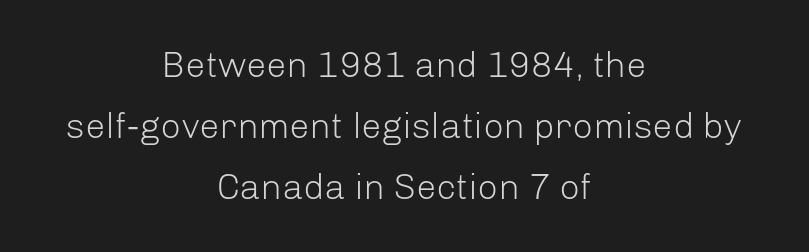
{"serif": "no", "italic": "no", "bold": "no", "weight": "light", "width": "normal", "stroke_contrast": "low", "x_height": "medium", "monospaced": "no", "underline": "no", "align": "center", "line_spacing": "normal", "line_spacing_ratio": 1.7, "letter_spacing": "normal", "letter_spacing_em": 0.0, "glyph_px": 36}
